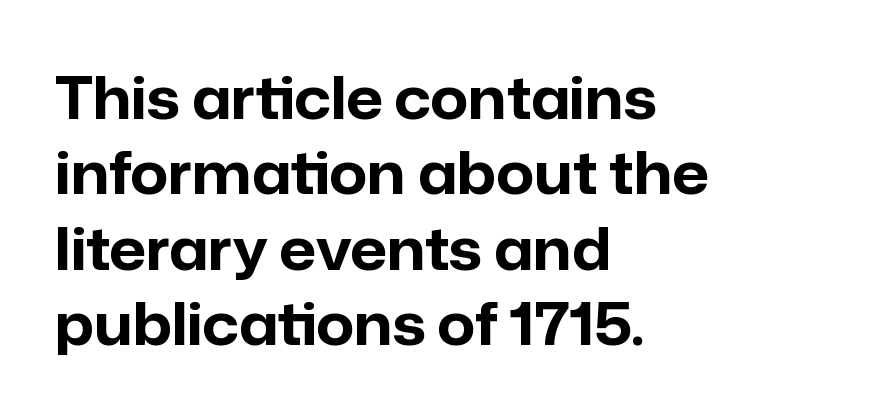
The image shows 58 px bold sans-serif type, upright; set left-aligned, normal line spacing (1.3x), normal letter spacing, not underlined; low stroke contrast and a medium x-height.
